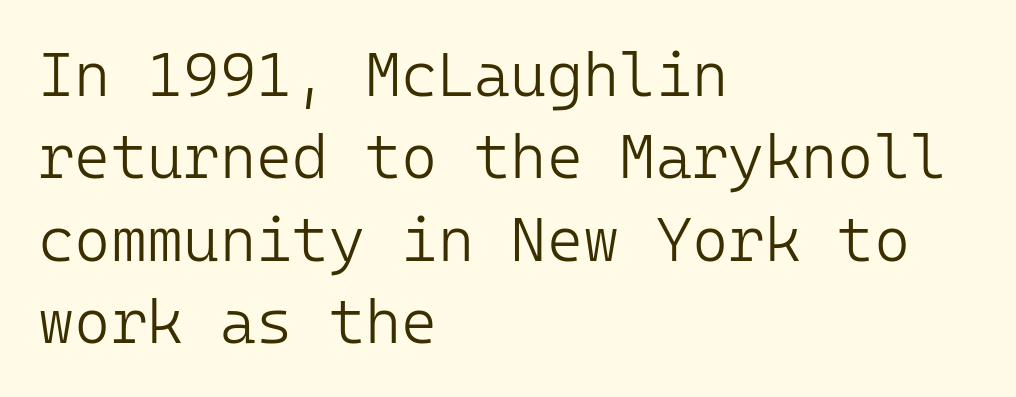
This rendering leaves character spacing at its baseline value. A classic flush-left, rag-right setting is used for this passage. Whoever set this chose a conventional vertical rhythm. A quiet, ordinary-to-light weight characterises the typeface.
